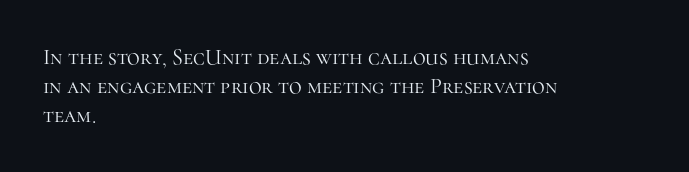
No extra ink here — the face is not bold. The ragged edge is on the right, which tells us the setting is flush left. Decoration check: the copy has no underline. Between one letter and the next there's only the usual sliver of space. No italicization has been applied; the sample stays upright. Successive baselines arrive at the customary interval.
